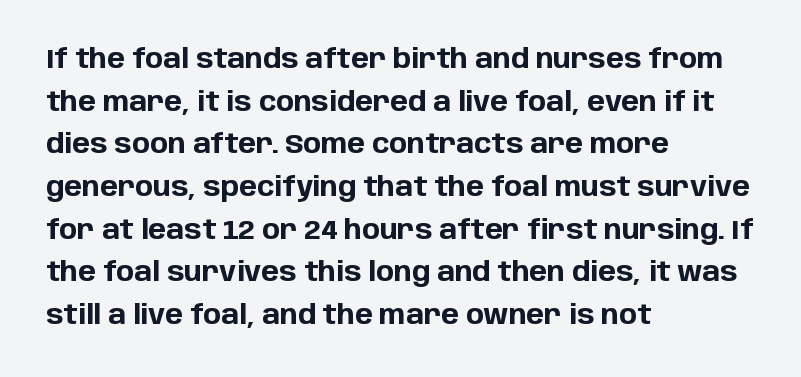
Typesetter's note: full bold, strokes at maximum text heaviness. Compared with typical paragraphs, the rows here are spaced about the same. Layout note: lines flush left. The passage shown is not underscored anywhere.
